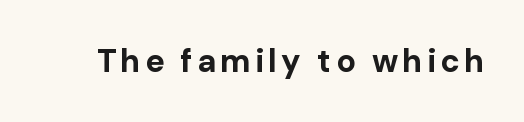
The image shows 32 px bold sans-serif type, upright; set not underlined; low stroke contrast and a medium x-height.
